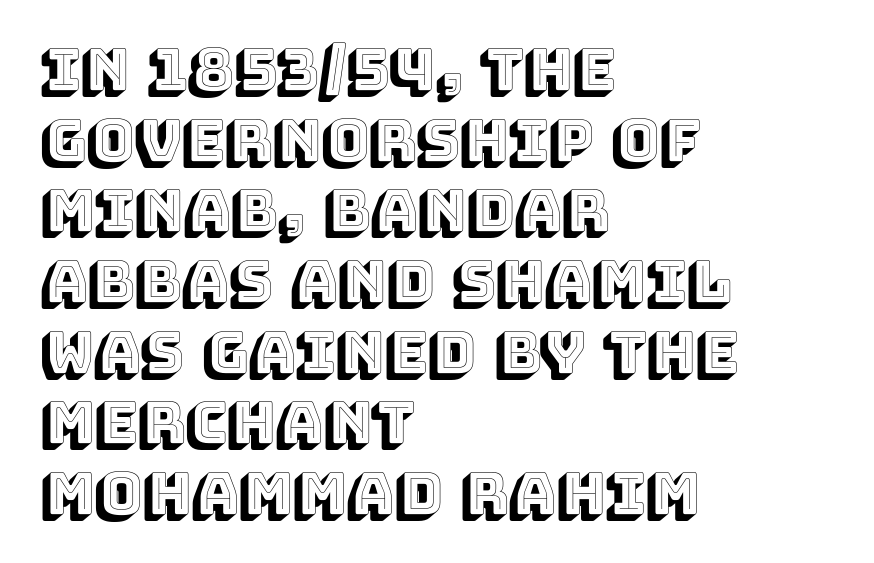
The image shows 57 px text type, upright; set left-aligned, line spacing 1.24x, normal letter spacing, not underlined; a large x-height.
